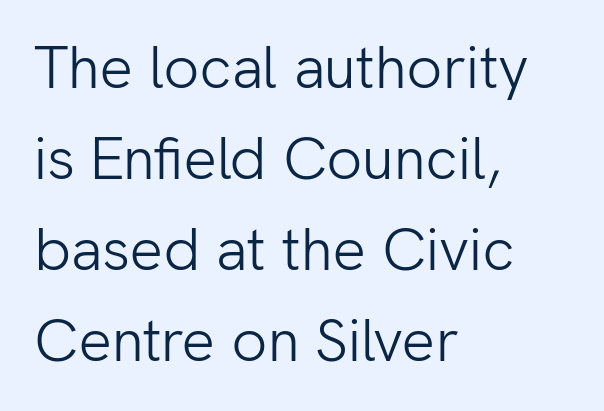
The vertical gap from one line to the next is medium. Proportional: the letters do not fall into vertical columns. Quick note: not italic, upright. The font sits on the lighter half of the weight spectrum, regular included. The compositor pushed each line to the left boundary.
